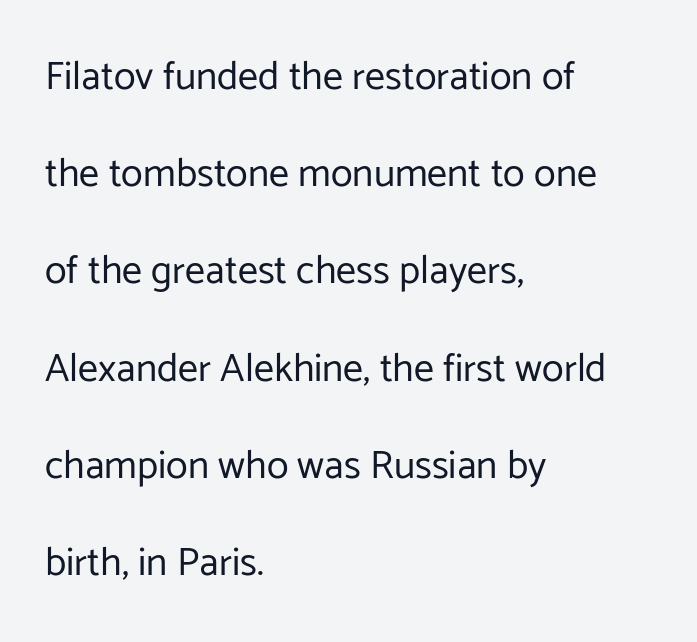
Q: Is the text bold? A: No.
Q: Is the text italic (slanted)? A: No, it is upright.
Q: Is the typeface a serif or a sans-serif typeface? A: Sans-serif.
Q: Is the text underlined? A: No.
Q: How is the paragraph aligned? A: Left-aligned.
Q: Is the spacing between letters normal or unusually wide? A: Normal.
Q: Is the spacing between lines tight, normal or loose? A: Loose.
Q: Width (condensed, normal, or wide)? A: Normal.
Q: Stroke contrast? A: Low.
Q: x-height? A: Medium.
Q: Monospaced? A: No.
